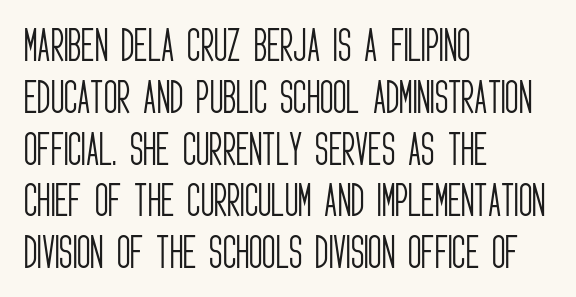
The image shows 37 px light, condensed sans-serif type, upright; set left-aligned, normal line spacing (1.4x), normal letter spacing, not underlined; low stroke contrast and a large x-height.
